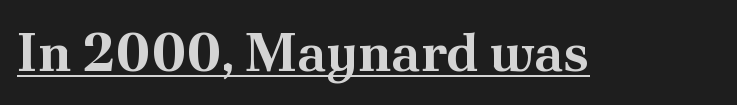
Character widths vary here, with narrow letters taking less room than wide ones. A rule runs beneath these lines of type. Short note: letters normally spaced. Plenty of ink on the page — the face is bold. The face used here is seriffed, in the tradition of book romans. Posture: straight, roman, zero tilt.
